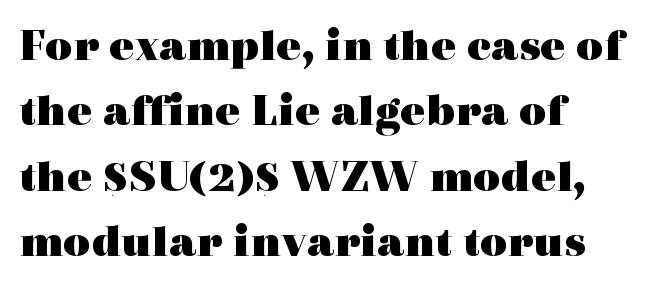
Spacing verdict: proportional, widths tailored to each character. Default kerning and tracking; the words read as compact shapes. Descenders are the only things crossing below the line. Heavy-handed strokes throughout: this text is bold.
